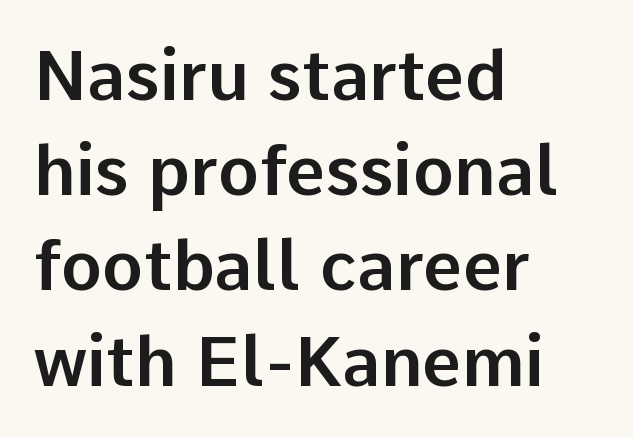
The image shows 69 px sans-serif type, upright; set left-aligned, normal line spacing (1.38x), normal letter spacing, not underlined; low stroke contrast and a medium x-height.
